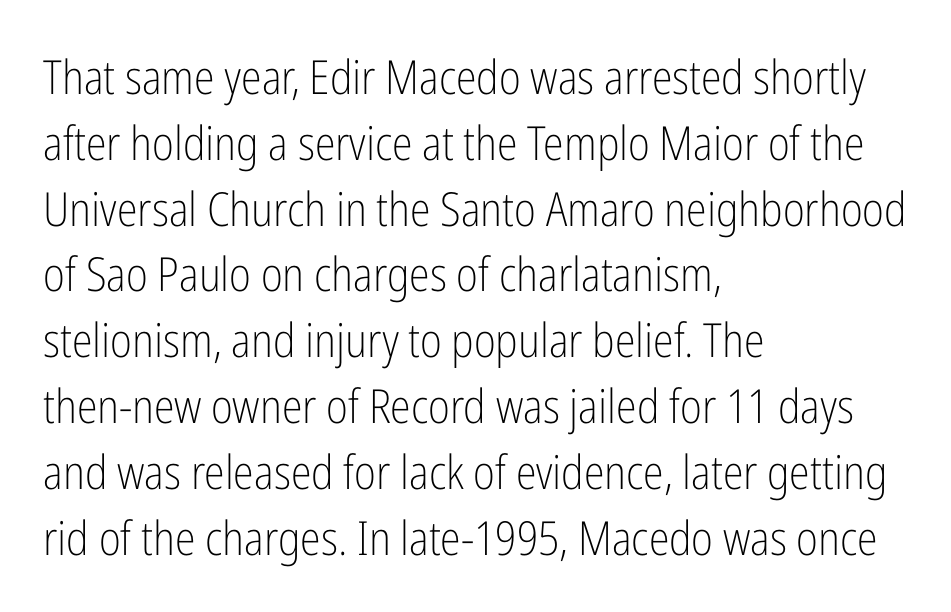
Nothing heavy about these letters — not bold at all. The passage shown is typeset with a sans-serif family. Compared with a centered layout, this one pins lines to the left instead. Looks like regular typesetting: each glyph gets only the width it needs. Baseline-to-baseline distance is the conventional proportion of letter height.
